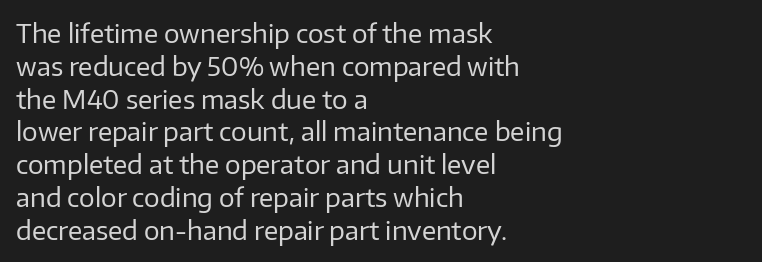
The image shows 26 px text type, upright; set left-aligned, normal line spacing (1.26x), normal letter spacing, not underlined.
